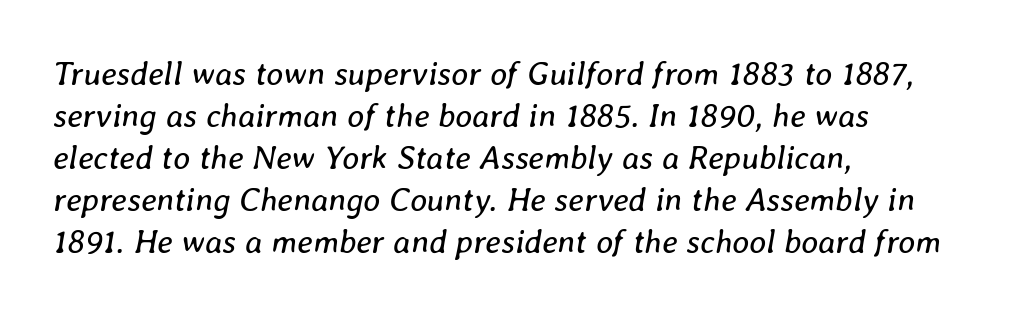
{"italic": "yes", "lean": "right", "slant_degrees": 8, "bold": "no", "weight": "regular", "width": "normal", "stroke_contrast": "low", "x_height": "medium", "monospaced": "no", "underline": "no", "align": "left", "line_spacing": "normal", "line_spacing_ratio": 1.27, "letter_spacing": "normal", "letter_spacing_em": 0.0, "glyph_px": 33}
